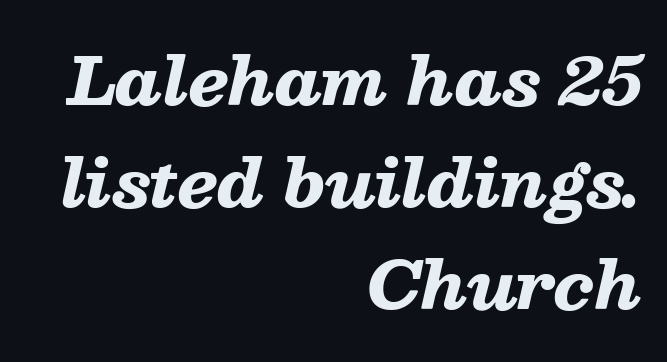
The image shows 64 px heavy, wide type, italic (leaning right); set right-aligned, normal line spacing (1.59x), normal letter spacing, not underlined; low stroke contrast and a medium x-height.
